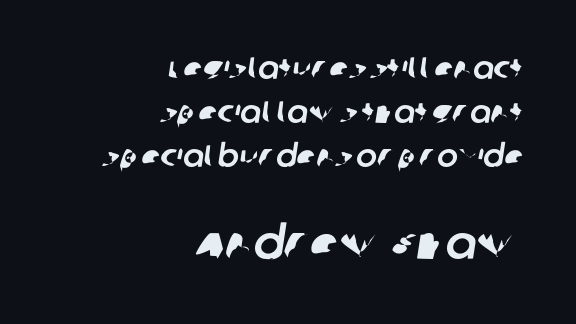
Nothing unusual about the tracking: characters are spaced as the font intends. A bare baseline throughout the passage. The text block is weighted toward the right margin, trailing off unevenly leftward. These lines are rendered in a variable-pitch font.
